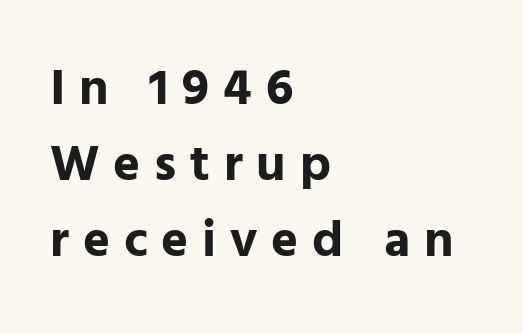
The image shows 51 px bold sans-serif type, upright; set left-aligned, normal line spacing (1.49x), unusually wide letter spacing (+0.27 em), not underlined; low stroke contrast and a medium x-height.
